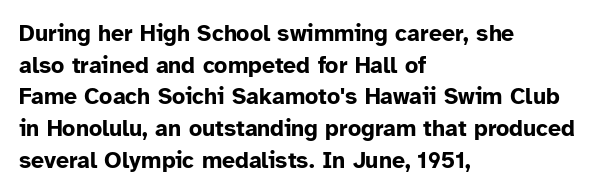
{"italic": "no", "bold": "yes", "underline": "no", "align": "left", "line_spacing": "normal", "line_spacing_ratio": 1.38, "letter_spacing": "normal", "letter_spacing_em": 0.0, "glyph_px": 23}
